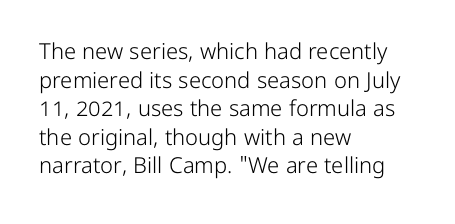
{"italic": "no", "bold": "no", "underline": "no", "align": "left", "line_spacing": "normal", "line_spacing_ratio": 1.3, "letter_spacing": "normal", "letter_spacing_em": 0.0, "glyph_px": 22}
